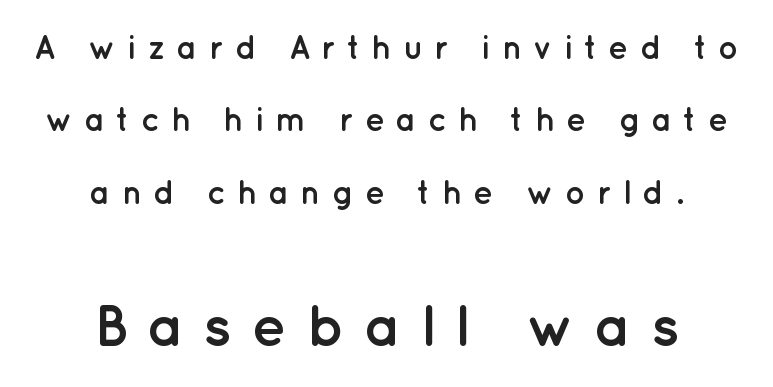
{"serif": "no", "italic": "no", "bold": "yes", "weight": "semibold", "width": "normal", "stroke_contrast": "low", "x_height": "medium", "monospaced": "no", "underline": "no", "align": "center", "line_spacing": "loose", "line_spacing_ratio": 2.19, "letter_spacing": "wide", "letter_spacing_em": 0.34, "larger_block": "second", "size_ratio": 1.76, "glyph_px": 58}
